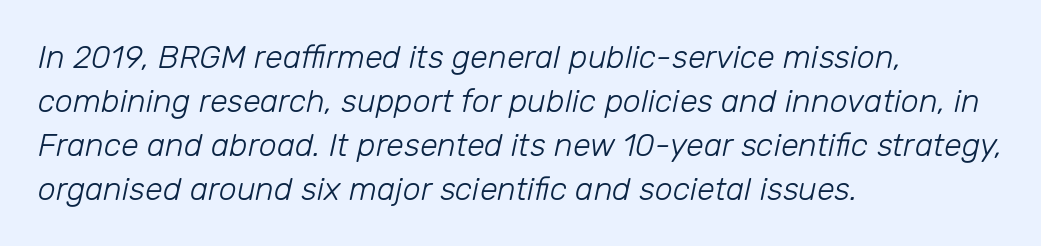
Q: Is the text bold? A: No.
Q: Is the text italic (slanted)? A: Yes, it leans right by about 12 degrees.
Q: Is the text underlined? A: No.
Q: How is the paragraph aligned? A: Left-aligned.
Q: Is the spacing between letters normal or unusually wide? A: Normal.
Q: Is the spacing between lines tight, normal or loose? A: Normal.
Q: Width (condensed, normal, or wide)? A: Normal.
Q: Stroke contrast? A: Low.
Q: x-height? A: Medium.
Q: Monospaced? A: No.
